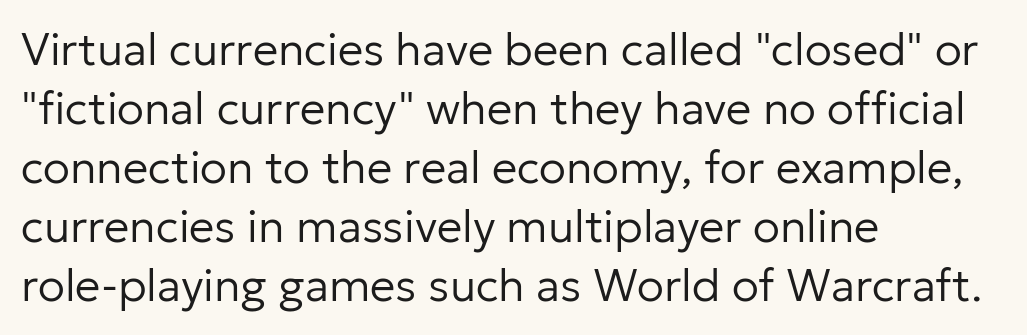
Beneath every word, the page is bare. Standard letterfit; no display-style spreading of the glyphs. Leading matches the norm, producing a regular column. The letters carry no serifs — their stems end cleanly without finishing strokes. The font's upright variant was chosen for this text. These lines stack with their left ends in a neat column.
